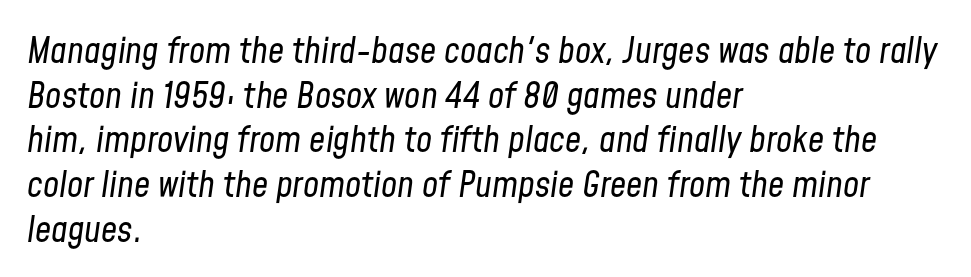
{"italic": "yes", "lean": "right", "slant_degrees": 8, "bold": "no", "weight": "regular", "width": "condensed", "stroke_contrast": "low", "x_height": "medium", "monospaced": "no", "underline": "no", "align": "left", "line_spacing_ratio": 1.24, "letter_spacing": "normal", "letter_spacing_em": 0.0, "glyph_px": 36}
